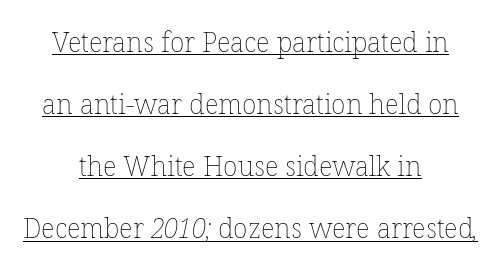
The image shows 27 px text type; set centered, loose line spacing (2.3x), normal letter spacing, underlined.
